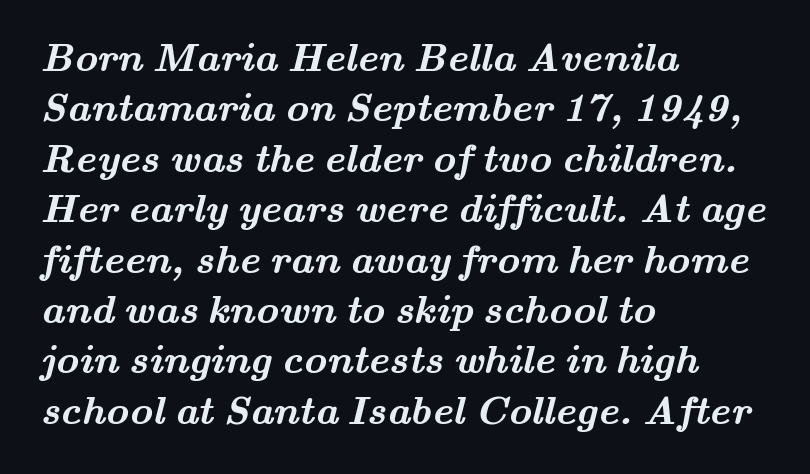
The glyphs in this specimen are seriffed. Inter-character spacing is left at the font's built-in metrics. The rag falls on the right side of this text block. Varying glyph widths throughout — classic text-font behaviour.
